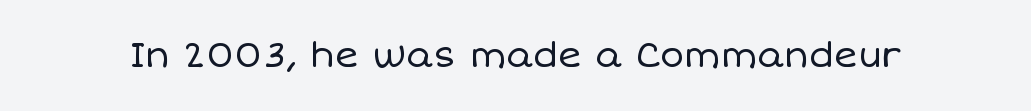
The image shows 36 px regular-weight type, upright; set normal letter spacing, not underlined; low stroke contrast and a large x-height.
